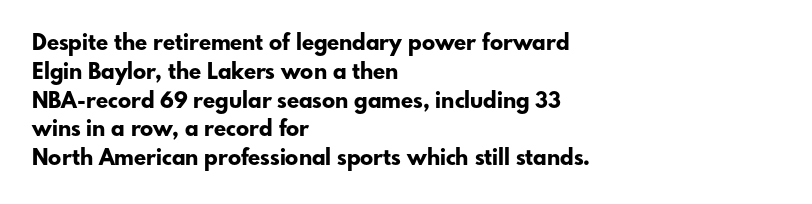
The image shows 22 px bold type, upright; set left-aligned, normal line spacing (1.31x), normal letter spacing, not underlined.
